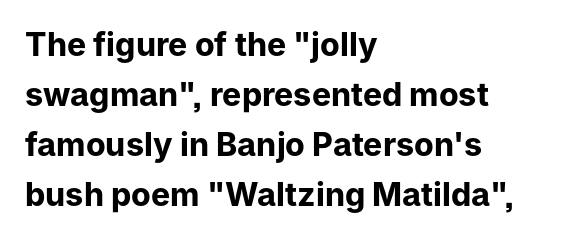
Is this a fixed-width face? No — the glyphs have proportional, varying widths. The line-height multiplier appears to be the usual default. The rendering shows plain stroke endings on the letterforms — a sans-serif design. Emphasis by weight is at full strength: bold.
